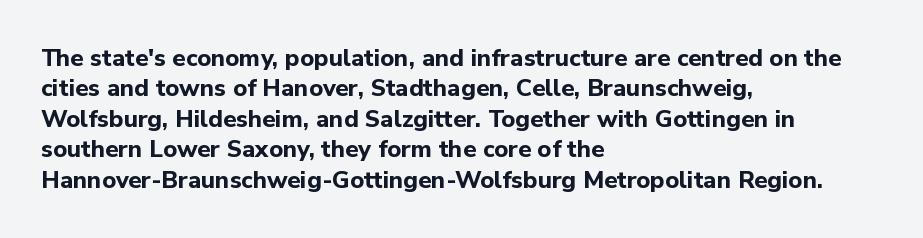
The image shows 24 px bold type, upright; set left-aligned, normal line spacing (1.27x), normal letter spacing, not underlined.
